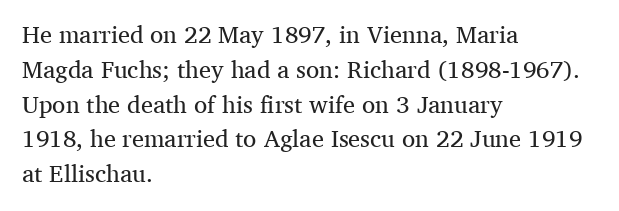
The image shows 24 px text type, upright; set left-aligned, normal line spacing (1.45x), normal letter spacing, not underlined.
